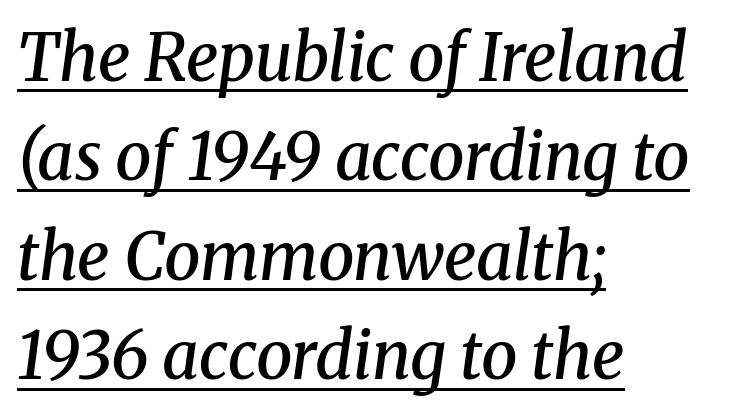
Q: Is the text bold? A: Semi-bold.
Q: Is the text italic (slanted)? A: Yes, it leans right by about 8 degrees.
Q: Is the typeface a serif or a sans-serif typeface? A: Serif.
Q: Is the text underlined? A: Yes.
Q: How is the paragraph aligned? A: Left-aligned.
Q: Is the spacing between letters normal or unusually wide? A: Normal.
Q: Is the spacing between lines tight, normal or loose? A: Normal.
Q: Width (condensed, normal, or wide)? A: Normal.
Q: Stroke contrast? A: Medium.
Q: x-height? A: Medium.
Q: Monospaced? A: No.
